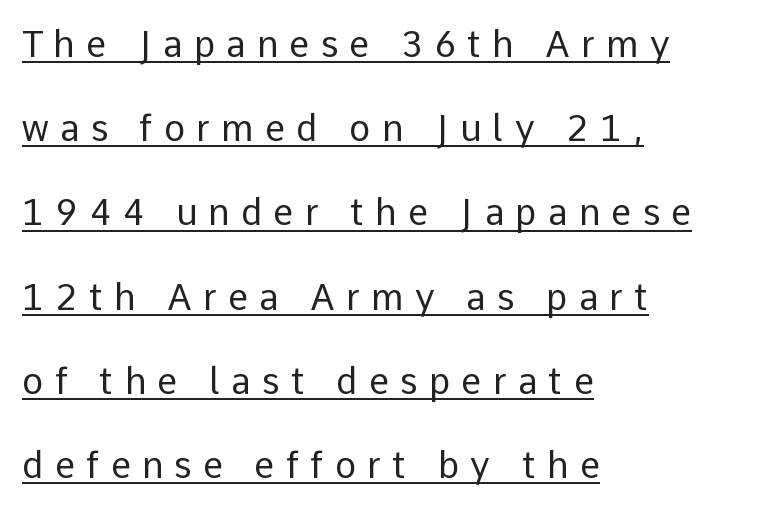
A roman cut, with each character standing at attention. The paragraph has a hard left edge and a soft right edge. Heft: none added — not bold. No feet cap the strokes, marking this as sans-serif type. This sample trades compactness for vertical openness between lines. Does extra space separate the letters? Yes, quite a lot of it.
